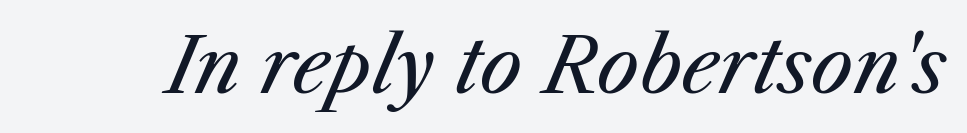
Q: Is the text bold? A: No.
Q: Is the text italic (slanted)? A: Yes, it leans right by about 25 degrees.
Q: Is the text underlined? A: No.
Q: Is the spacing between letters normal or unusually wide? A: Normal.
Q: Width (condensed, normal, or wide)? A: Normal.
Q: Stroke contrast? A: Medium.
Q: x-height? A: Medium.
Q: Monospaced? A: No.
